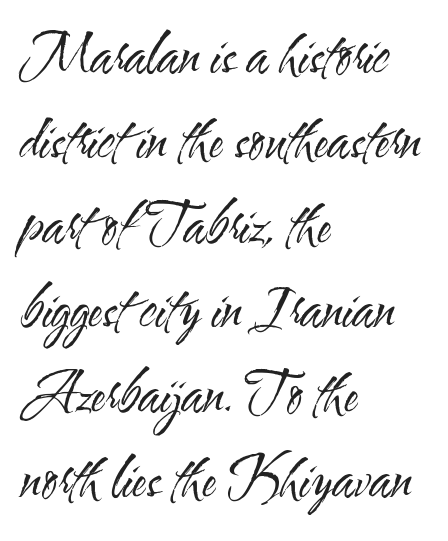
{"serif": "no", "bold": "no", "weight": "regular", "width": "condensed", "stroke_contrast": "medium", "x_height": "small", "monospaced": "no", "underline": "no", "align": "left", "line_spacing": "normal", "line_spacing_ratio": 1.6, "letter_spacing": "normal", "letter_spacing_em": 0.0, "glyph_px": 53}
